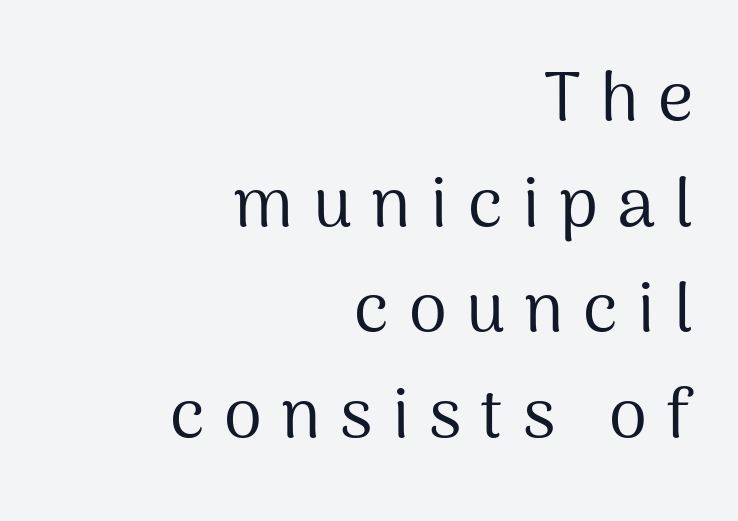
Q: Is the text bold? A: No.
Q: Is the text italic (slanted)? A: No, it is upright.
Q: Is the typeface a serif or a sans-serif typeface? A: Sans-serif.
Q: Is the text underlined? A: No.
Q: How is the paragraph aligned? A: Right-aligned.
Q: Is the spacing between letters normal or unusually wide? A: Unusually wide.
Q: Is the spacing between lines tight, normal or loose? A: Normal.
Q: Width (condensed, normal, or wide)? A: Normal.
Q: Stroke contrast? A: Medium.
Q: x-height? A: Medium.
Q: Monospaced? A: No.
